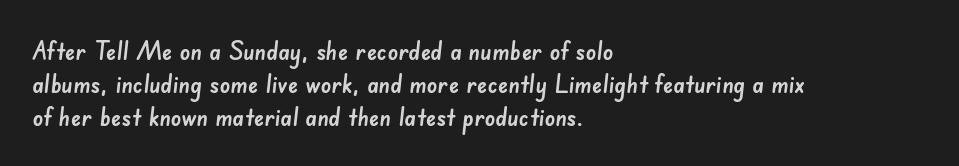
Rows of type keep a routine distance in the vertical direction. These lines stack with their left ends in a neat column. The horizontal fit of the characters is conventional and even. Underline: absent.
